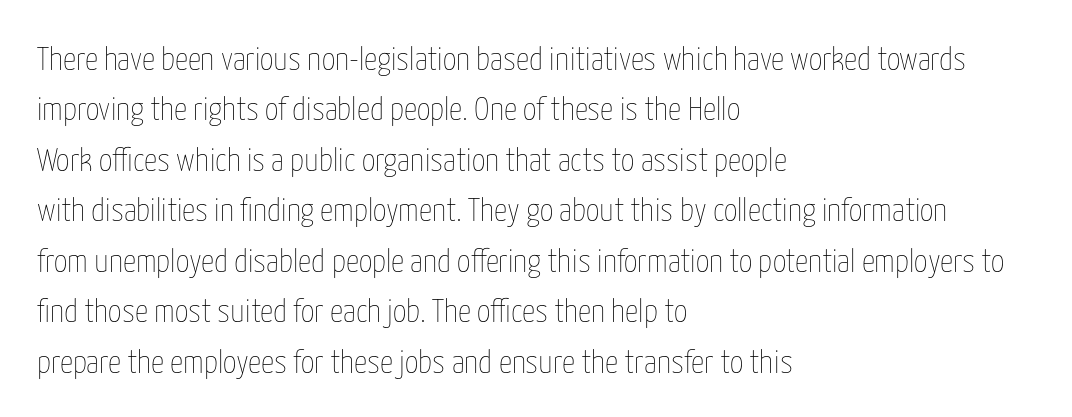
The letters advance in unequal steps, a hallmark of proportional type. If you measured baseline to baseline, you'd find a middling distance. Inter-character spacing is left at the font's built-in metrics. Every character sits straight up, as roman type does. The paragraph shown leans on its left margin. Counters stay open thanks to moderate or lighter strokes.
